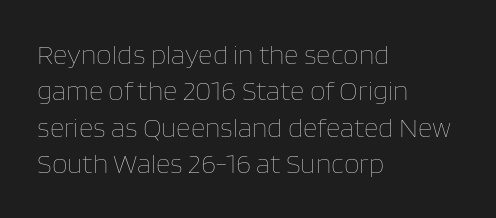
Q: Is the text bold? A: No.
Q: Is the text italic (slanted)? A: No, it is upright.
Q: Is the text underlined? A: No.
Q: How is the paragraph aligned? A: Left-aligned.
Q: Is the spacing between letters normal or unusually wide? A: Normal.
Q: Is the spacing between lines tight, normal or loose? A: Normal.
Q: Width (condensed, normal, or wide)? A: Normal.
Q: Stroke contrast? A: Low.
Q: x-height? A: Large.
Q: Monospaced? A: No.
